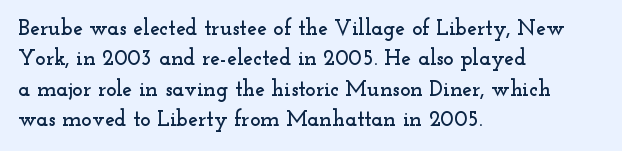
The image shows 22 px text type, upright; set left-aligned, normal line spacing (1.38x), normal letter spacing, not underlined.
